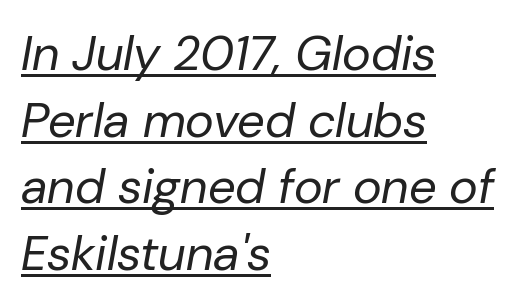
A typographer would call this underscored text. Honestly, the row spacing looks completely unremarkable. The paragraph shown leans on its left margin. Compared with a typical body face, this is equally light or lighter still. Think of a printed novel: that variable character pitch is what you see here.
